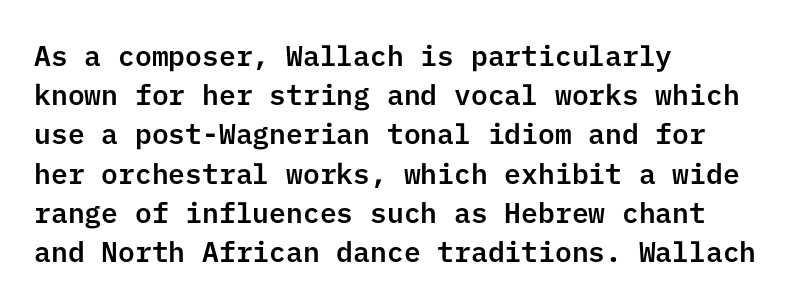
Q: Is the text italic (slanted)? A: No, it is upright.
Q: Is the typeface a serif or a sans-serif typeface? A: Sans-serif.
Q: Is the text underlined? A: No.
Q: How is the paragraph aligned? A: Left-aligned.
Q: Is the spacing between letters normal or unusually wide? A: Normal.
Q: Is the spacing between lines tight, normal or loose? A: Normal.
Q: Width (condensed, normal, or wide)? A: Normal.
Q: Stroke contrast? A: Low.
Q: x-height? A: Medium.
